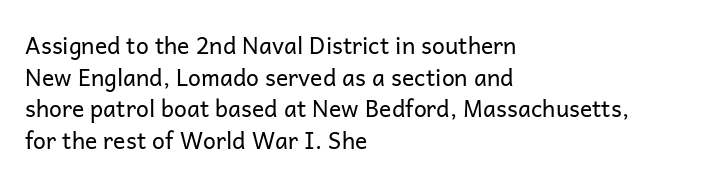
A roman cut, with each character standing at attention. Line spacing here is normal. The text block is weighted toward the left margin, trailing off unevenly rightward. Lines of text with bare space underneath. Nothing unusual about the tracking: characters are spaced as the font intends. A quiet, ordinary-to-light weight characterises the typeface.
